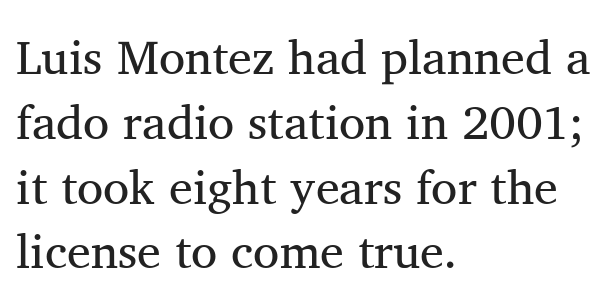
The image shows 48 px regular-weight serif type, upright; set left-aligned, normal line spacing (1.35x), normal letter spacing, not underlined; medium stroke contrast and a medium x-height.
